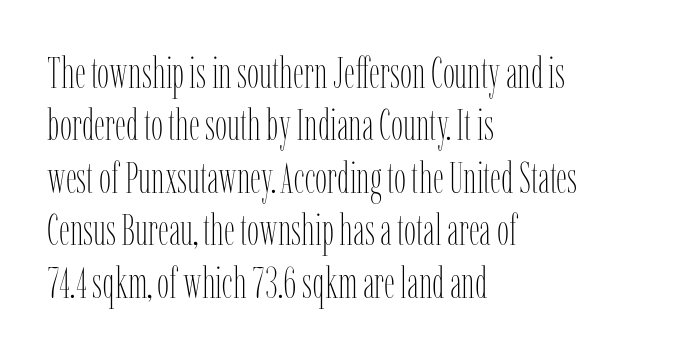
Q: Is the text bold? A: No.
Q: Is the text italic (slanted)? A: No, it is upright.
Q: Is the text underlined? A: No.
Q: How is the paragraph aligned? A: Left-aligned.
Q: Is the spacing between letters normal or unusually wide? A: Normal.
Q: Width (condensed, normal, or wide)? A: Condensed.
Q: Stroke contrast? A: Low.
Q: x-height? A: Medium.
Q: Monospaced? A: No.
